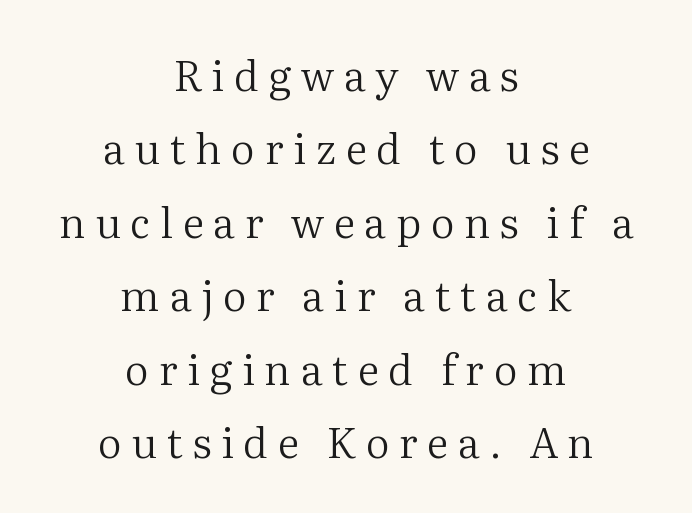
The image shows 42 px regular-weight serif type, upright; set centered, line spacing 1.75x, unusually wide letter spacing (+0.23 em), not underlined; medium stroke contrast and a medium x-height.
